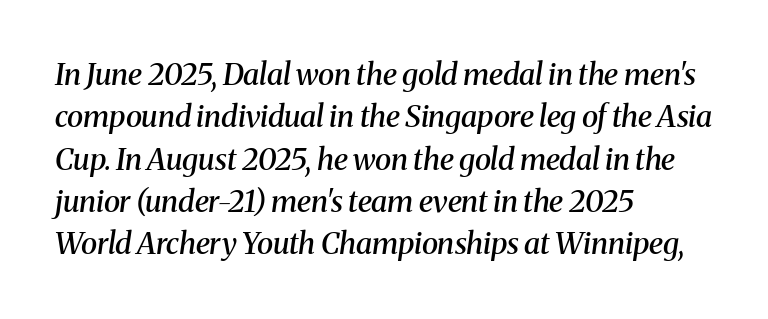
The glyphs are unaccompanied by any horizontal stroke below them. Typographic density is moderately raised because the face is semibold. These lines stack with their left ends in a neat column. Looking at the ascenders, they clearly lean. Look at the tracking — it's just the regular setting, nothing added. The designer went with a serif here, giving each stem small feet.
